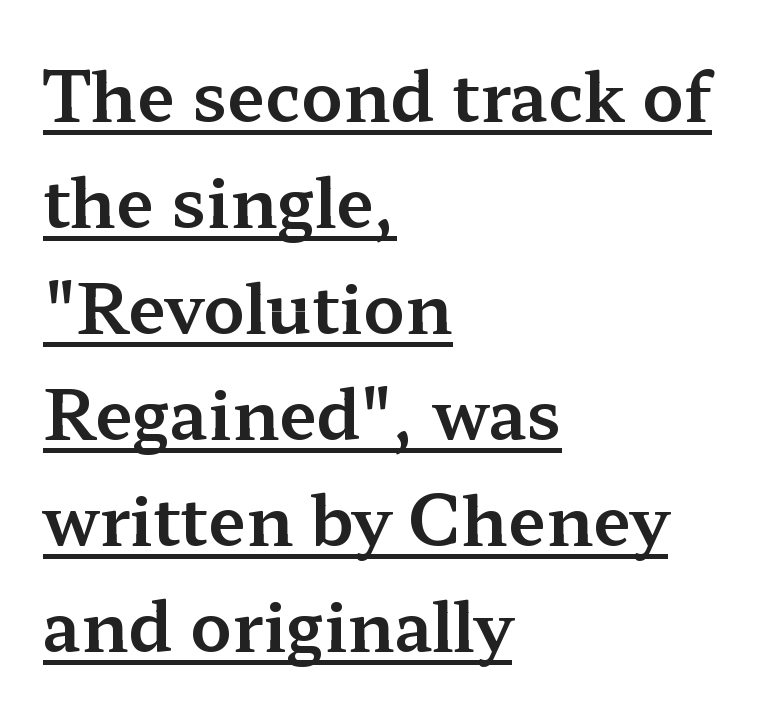
Q: Is the text italic (slanted)? A: No, it is upright.
Q: Is the typeface a serif or a sans-serif typeface? A: Serif.
Q: Is the text underlined? A: Yes.
Q: How is the paragraph aligned? A: Left-aligned.
Q: Is the spacing between letters normal or unusually wide? A: Normal.
Q: Is the spacing between lines tight, normal or loose? A: Normal.
Q: Width (condensed, normal, or wide)? A: Wide.
Q: Stroke contrast? A: Medium.
Q: x-height? A: Medium.
Q: Monospaced? A: No.
